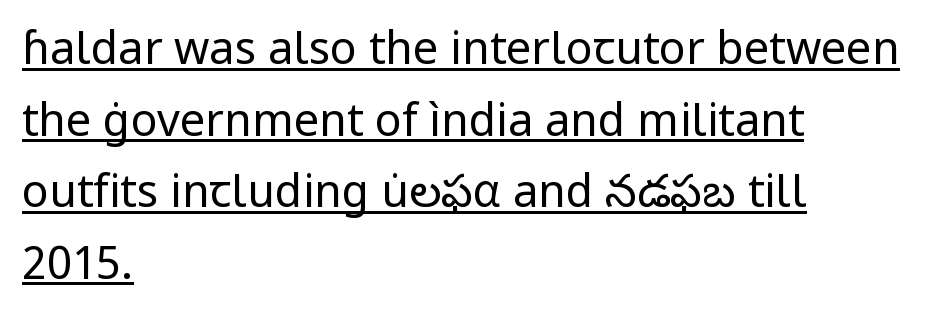
The image shows 45 px regular-weight sans-serif type, upright; set left-aligned, normal line spacing (1.59x), normal letter spacing, underlined; low stroke contrast and a medium x-height.
